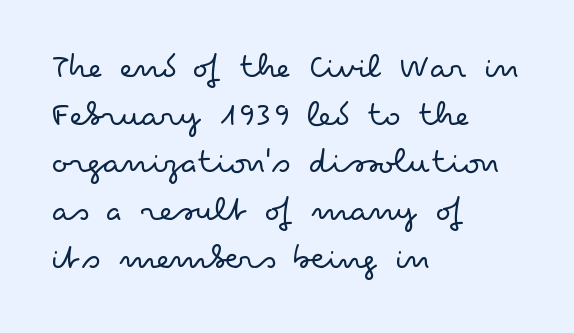
Q: Is the text bold? A: No.
Q: Is the text italic (slanted)? A: No, it is upright.
Q: Is the typeface a serif or a sans-serif typeface? A: Sans-serif.
Q: Is the text underlined? A: No.
Q: How is the paragraph aligned? A: Left-aligned.
Q: Is the spacing between letters normal or unusually wide? A: Normal.
Q: Is the spacing between lines tight, normal or loose? A: Normal.
Q: Width (condensed, normal, or wide)? A: Wide.
Q: Stroke contrast? A: Low.
Q: x-height? A: Small.
Q: Monospaced? A: No.
